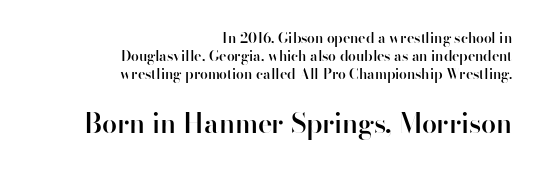
Q: Is the text bold? A: Semi-bold.
Q: Is the text italic (slanted)? A: No, it is upright.
Q: Is the text underlined? A: No.
Q: How is the paragraph aligned? A: Right-aligned.
Q: Is the spacing between letters normal or unusually wide? A: Normal.
Q: Is the spacing between lines tight, normal or loose? A: Normal.
Q: Which block of text is set in a larger size, the first (top) or the second (bottom)? A: The second (bottom) one.
